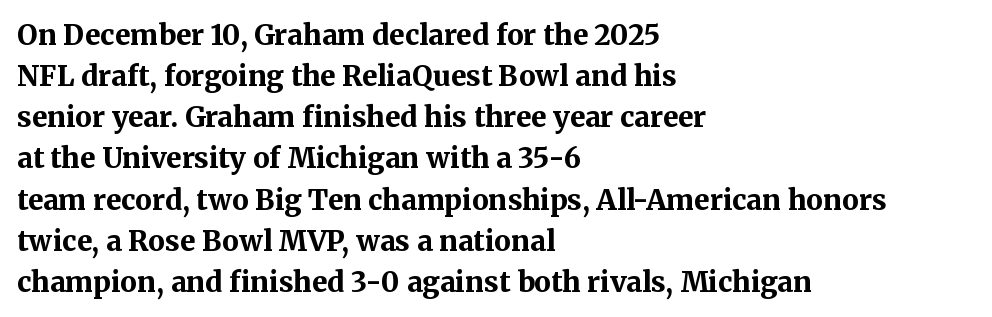
{"serif": "yes", "italic": "no", "bold": "yes", "weight": "bold", "width": "normal", "stroke_contrast": "medium", "x_height": "medium", "monospaced": "no", "underline": "no", "align": "left", "line_spacing": "normal", "line_spacing_ratio": 1.47, "letter_spacing": "normal", "letter_spacing_em": 0.0, "glyph_px": 28}
